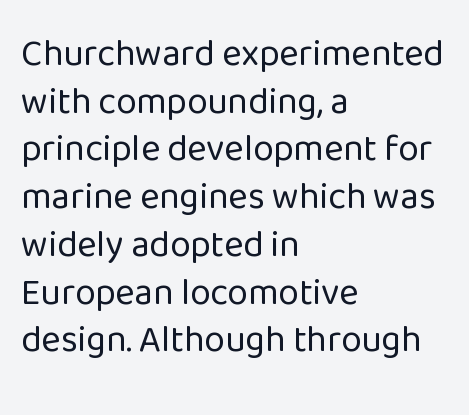
Q: Is the text bold? A: No.
Q: Is the text italic (slanted)? A: No, it is upright.
Q: Is the typeface a serif or a sans-serif typeface? A: Sans-serif.
Q: Is the text underlined? A: No.
Q: How is the paragraph aligned? A: Left-aligned.
Q: Is the spacing between letters normal or unusually wide? A: Normal.
Q: Is the spacing between lines tight, normal or loose? A: Normal.
Q: Width (condensed, normal, or wide)? A: Normal.
Q: Stroke contrast? A: Low.
Q: x-height? A: Medium.
Q: Monospaced? A: No.
